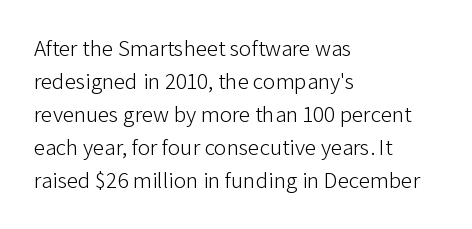
The image shows 23 px text type, upright; set left-aligned, normal line spacing (1.44x), normal letter spacing, not underlined.
